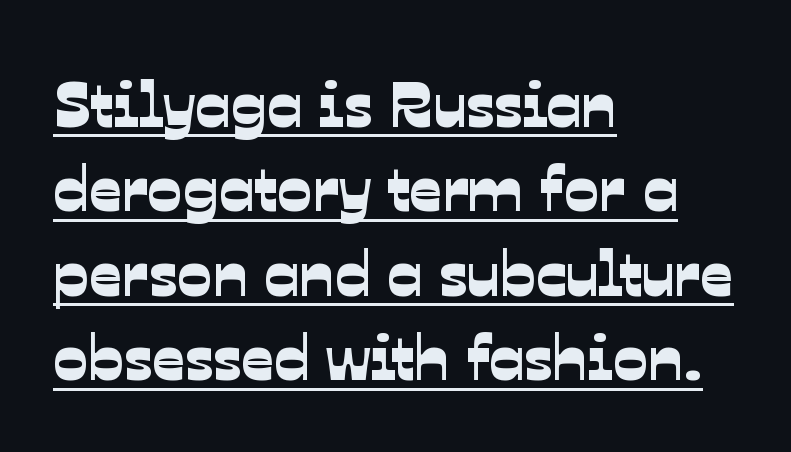
{"serif": "no", "width": "normal", "stroke_contrast": "low", "x_height": "medium", "monospaced": "no", "underline": "yes", "align": "left", "line_spacing": "normal", "line_spacing_ratio": 1.3, "letter_spacing": "normal", "letter_spacing_em": 0.0, "glyph_px": 65}
